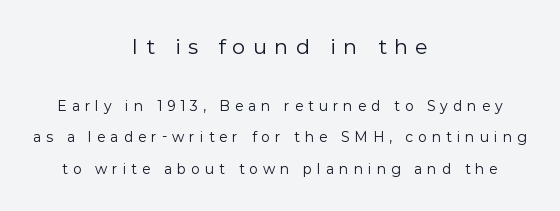
{"italic": "no", "bold": "no", "underline": "no", "align": "center", "line_spacing": "loose", "line_spacing_ratio": 2.24, "letter_spacing": "wide", "letter_spacing_em": 0.35, "larger_block": "first", "size_ratio": 1.5, "glyph_px": 21}
